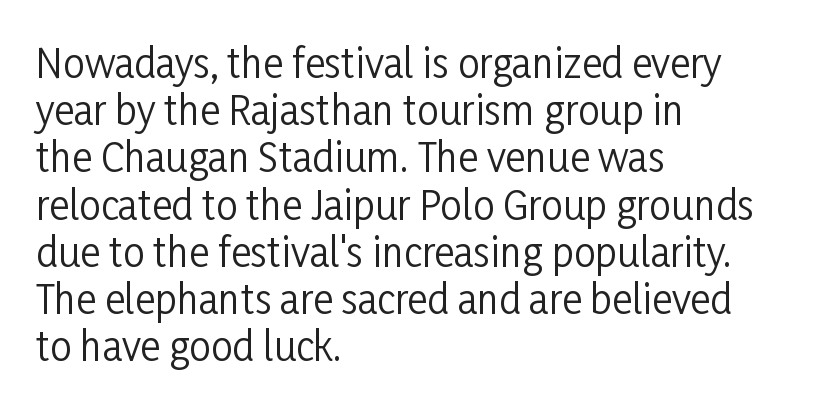
{"serif": "no", "italic": "no", "bold": "no", "weight": "regular", "width": "condensed", "stroke_contrast": "low", "x_height": "medium", "monospaced": "no", "underline": "no", "align": "left", "line_spacing_ratio": 1.21, "letter_spacing": "normal", "letter_spacing_em": 0.0, "glyph_px": 39}
